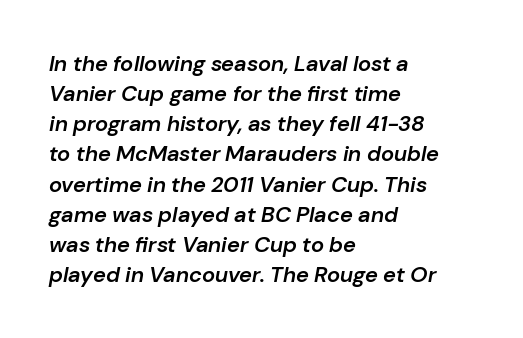
The image shows 22 px text type, italic (leaning right); set left-aligned, normal line spacing (1.37x), normal letter spacing, not underlined.
